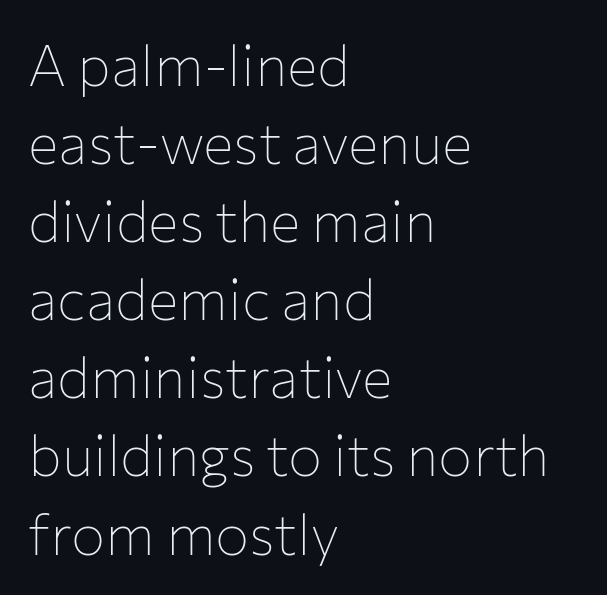
The image shows 57 px thin sans-serif type, upright; set left-aligned, normal line spacing (1.37x), normal letter spacing, not underlined; low stroke contrast and a medium x-height.
